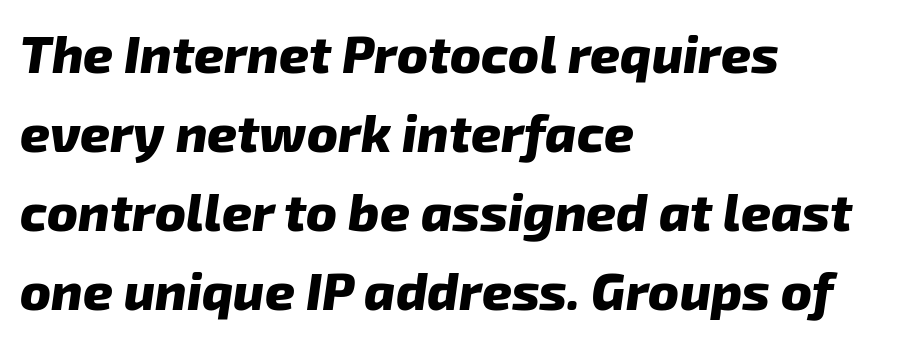
On the weight axis this lands at bold, roughly 700. Look at the bottom of the vertical strokes: they stop flat, with no serifs. Baseline-to-baseline distance is the conventional proportion of letter height. Spacing verdict: proportional, widths tailored to each character. The space directly below the letters is spotless.
